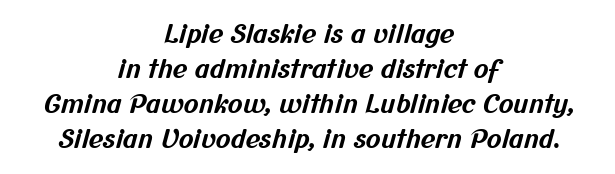
The image shows 25 px bold type; set centered, normal line spacing (1.4x), normal letter spacing, not underlined.
